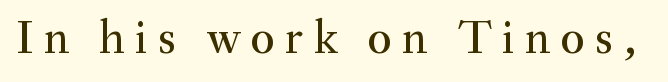
Q: Is the text italic (slanted)? A: No, it is upright.
Q: Is the typeface a serif or a sans-serif typeface? A: Serif.
Q: Is the text underlined? A: No.
Q: Is the spacing between letters normal or unusually wide? A: Unusually wide.
Q: Width (condensed, normal, or wide)? A: Normal.
Q: Stroke contrast? A: Medium.
Q: x-height? A: Small.
Q: Monospaced? A: No.
